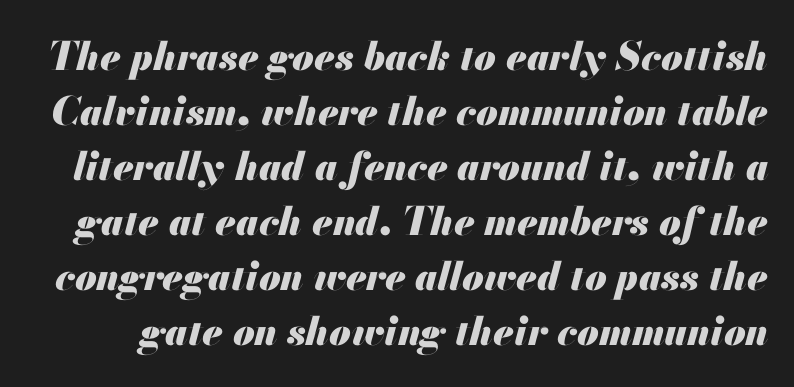
Q: Is the text bold? A: Yes.
Q: Is the text italic (slanted)? A: Yes, it leans right by about 13 degrees.
Q: Is the text underlined? A: No.
Q: Is the spacing between letters normal or unusually wide? A: Normal.
Q: Is the spacing between lines tight, normal or loose? A: Normal.
Q: Width (condensed, normal, or wide)? A: Normal.
Q: Stroke contrast? A: Medium.
Q: x-height? A: Small.
Q: Monospaced? A: No.
